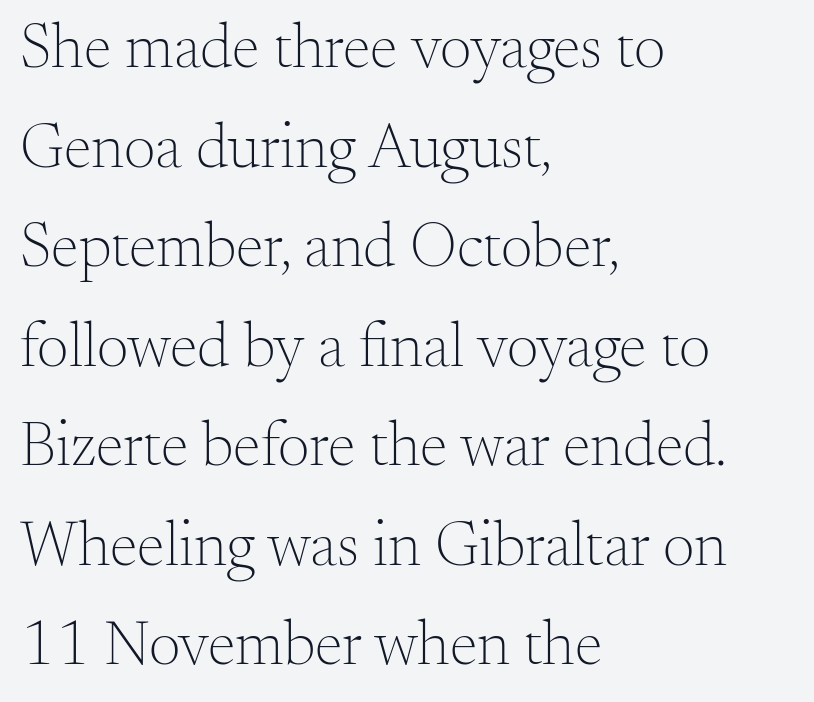
The image shows 63 px light serif type, upright; set left-aligned, normal line spacing (1.58x), normal letter spacing, not underlined; medium stroke contrast and a small x-height.
